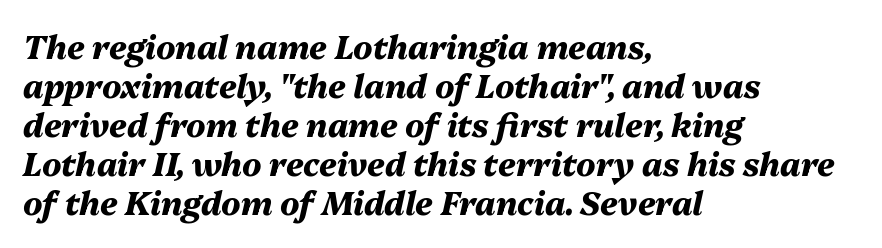
The image shows 32 px heavy type, italic (leaning right); set left-aligned, line spacing 1.22x, normal letter spacing, not underlined; medium stroke contrast and a medium x-height.
